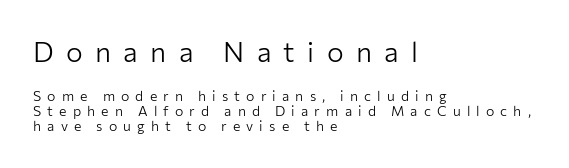
{"serif": "no", "italic": "no", "bold": "no", "weight": "light", "width": "normal", "stroke_contrast": "low", "x_height": "medium", "monospaced": "no", "underline": "no", "align": "left", "line_spacing": "tight", "line_spacing_ratio": 1.09, "letter_spacing": "wide", "letter_spacing_em": 0.44, "larger_block": "first", "size_ratio": 2.0, "glyph_px": 28}
